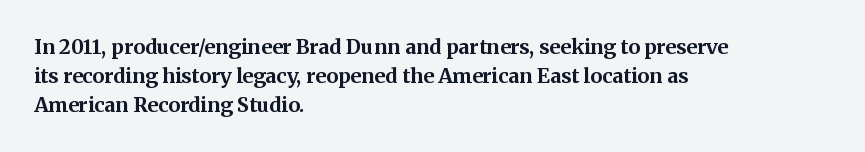
Style check: upright. The block of text has a typical density, with ordinary space between rows. The words here are not underlined. The paragraph shown leans on its left margin. The gaps between neighbouring characters are ordinary and unremarkable.
